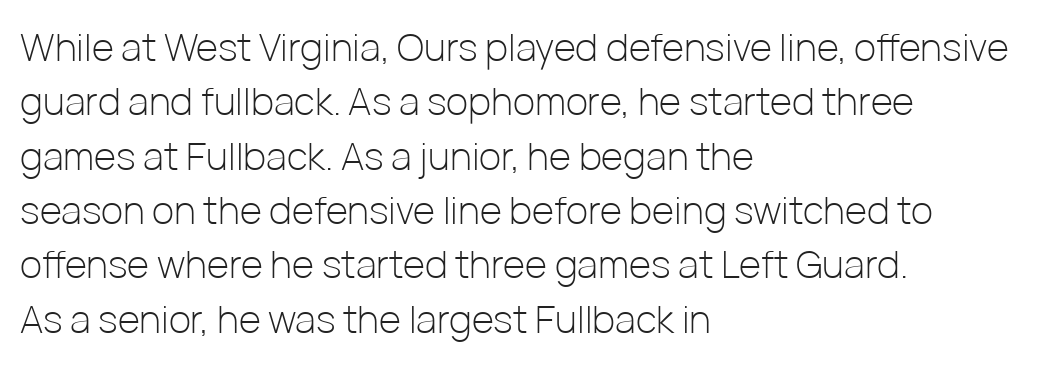
The image shows 38 px light sans-serif type, upright; set left-aligned, normal line spacing (1.43x), normal letter spacing, not underlined; low stroke contrast and a medium x-height.
